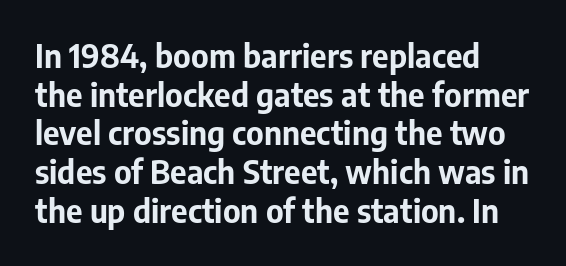
The image shows 32 px bold sans-serif type, upright; set left-aligned, line spacing 1.21x, normal letter spacing, not underlined; low stroke contrast and a medium x-height.
